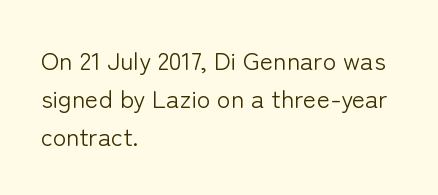
The font's upright variant was chosen for this text. The specimen omits any rule beneath the text block's lines. All the whitespace from short lines collects on the right. Tracking here is standard; glyphs follow each other at the usual distance.
